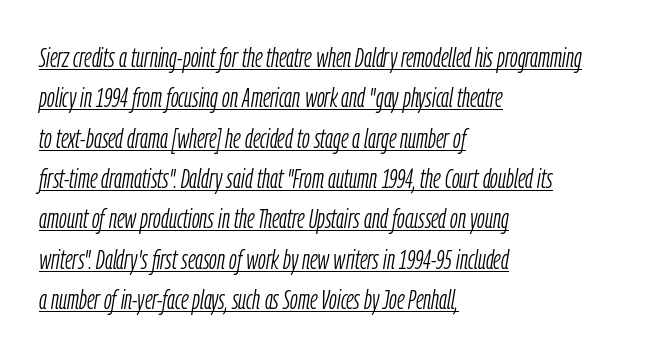
{"italic": "yes", "lean": "right", "slant_degrees": 9, "bold": "no", "weight": "light", "width": "condensed", "stroke_contrast": "low", "x_height": "medium", "monospaced": "no", "underline": "yes", "align": "left", "line_spacing": "normal", "line_spacing_ratio": 1.44, "letter_spacing": "normal", "letter_spacing_em": 0.0, "glyph_px": 28}
